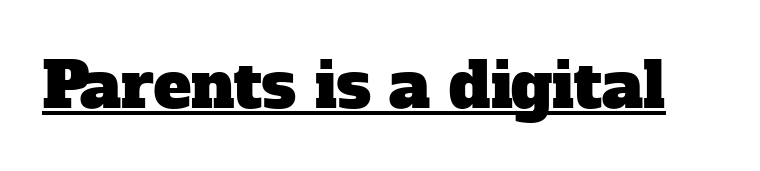
Is this a fixed-width face? No — the glyphs have proportional, varying widths. Notice how a bar underscores the lettering throughout. Small tapered or slab feet sit at the stroke ends, so this counts as serif. Each word holds together tightly as a unit, with standard inter-letter gaps.
